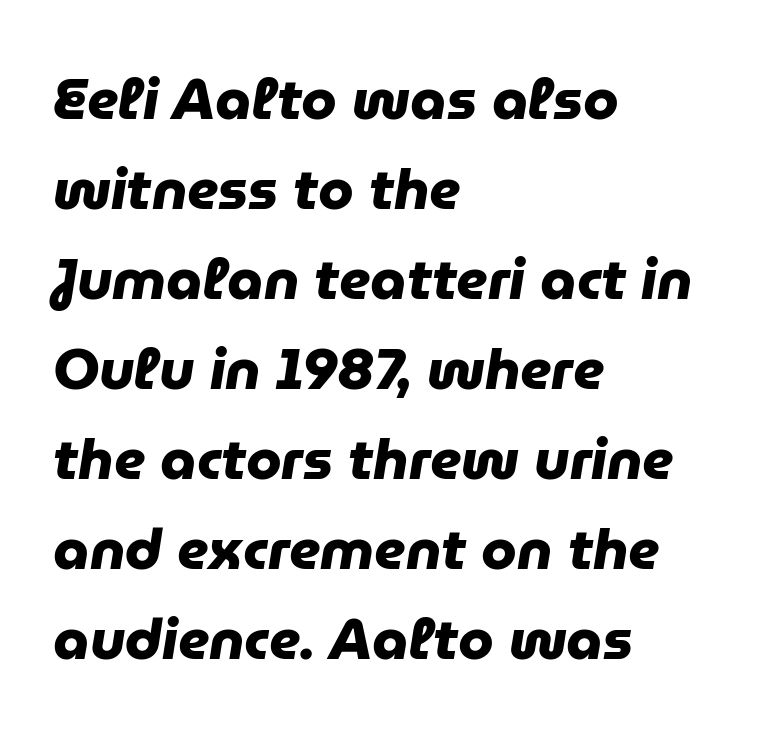
{"serif": "no", "bold": "yes", "weight": "heavy", "width": "normal", "stroke_contrast": "low", "x_height": "medium", "monospaced": "no", "underline": "no", "align": "left", "line_spacing": "normal", "line_spacing_ratio": 1.58, "letter_spacing": "normal", "letter_spacing_em": 0.0, "glyph_px": 57}
